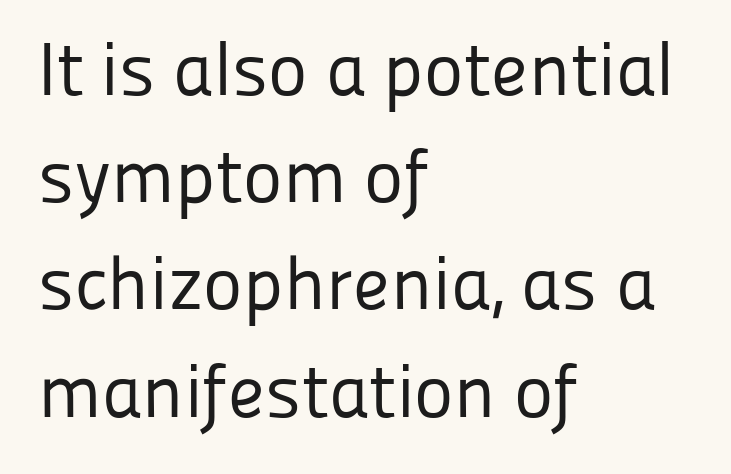
The image shows 75 px regular-weight sans-serif type, upright; set left-aligned, normal line spacing (1.43x), normal letter spacing, not underlined; low stroke contrast and a medium x-height.
